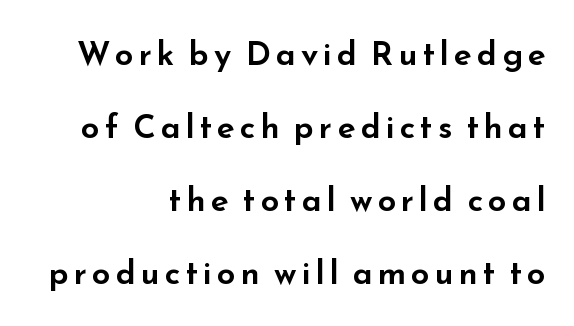
Do the characters align in a grid? No, the font is proportional. The characters display no serif detailing; their extremities are plain. Descenders hang freely into open space. Notice how the stems are strictly vertical — no italics here. The lines in this sample share a right terminus and differ only in where they begin. Vertical spacing — loose.
